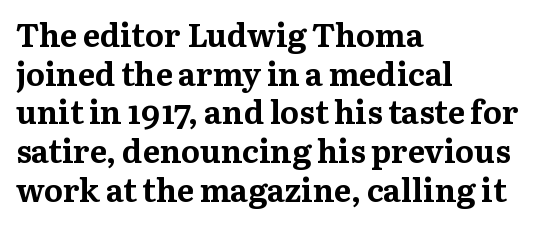
Q: Is the text bold? A: Yes.
Q: Is the text italic (slanted)? A: No, it is upright.
Q: Is the typeface a serif or a sans-serif typeface? A: Serif.
Q: Is the text underlined? A: No.
Q: How is the paragraph aligned? A: Left-aligned.
Q: Is the spacing between letters normal or unusually wide? A: Normal.
Q: Width (condensed, normal, or wide)? A: Normal.
Q: Stroke contrast? A: Medium.
Q: x-height? A: Medium.
Q: Monospaced? A: No.
